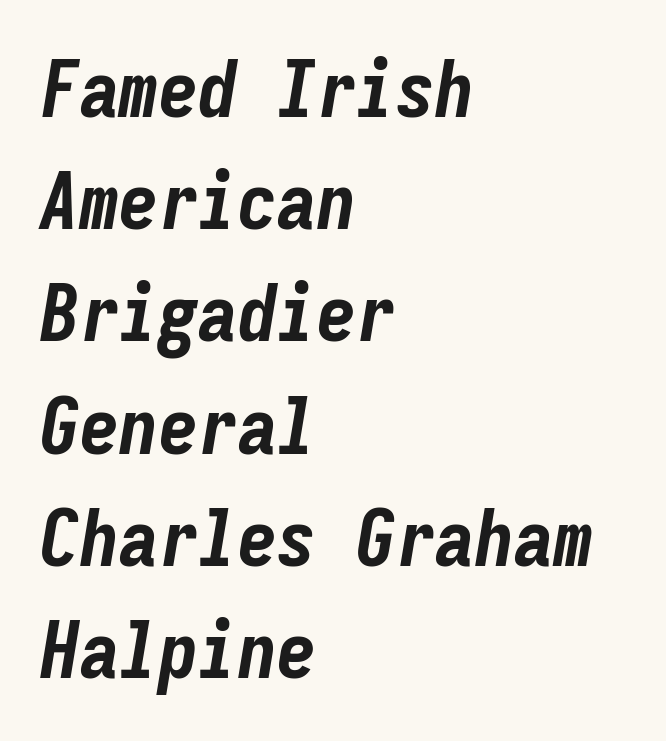
A typesetter would call this leading conventional body-copy spacing. Short note: letters normally spaced. A bare baseline throughout the passage. Plenty of ink on the page — the face is bold.
